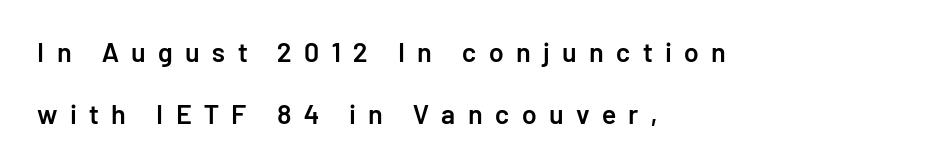
{"italic": "no", "bold": "semi", "underline": "no", "align": "left", "line_spacing": "loose", "line_spacing_ratio": 2.3, "letter_spacing": "wide", "letter_spacing_em": 0.46, "glyph_px": 27}
